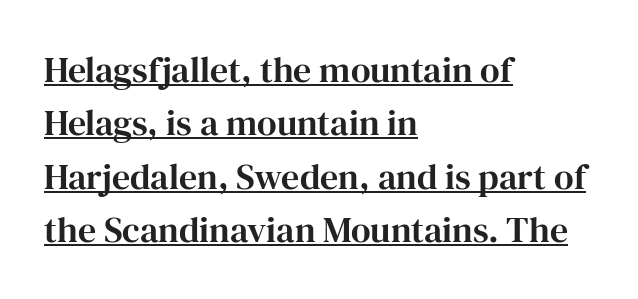
Q: Is the text italic (slanted)? A: No, it is upright.
Q: Is the typeface a serif or a sans-serif typeface? A: Serif.
Q: Is the text underlined? A: Yes.
Q: How is the paragraph aligned? A: Left-aligned.
Q: Is the spacing between letters normal or unusually wide? A: Normal.
Q: Is the spacing between lines tight, normal or loose? A: Normal.
Q: Width (condensed, normal, or wide)? A: Normal.
Q: Stroke contrast? A: High.
Q: x-height? A: Medium.
Q: Monospaced? A: No.
